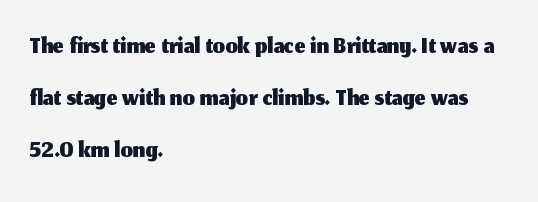
The image shows 39 px sans-serif type, upright; set left-aligned, normal line spacing (1.33x), normal letter spacing, not underlined; medium stroke contrast and a medium x-height.
